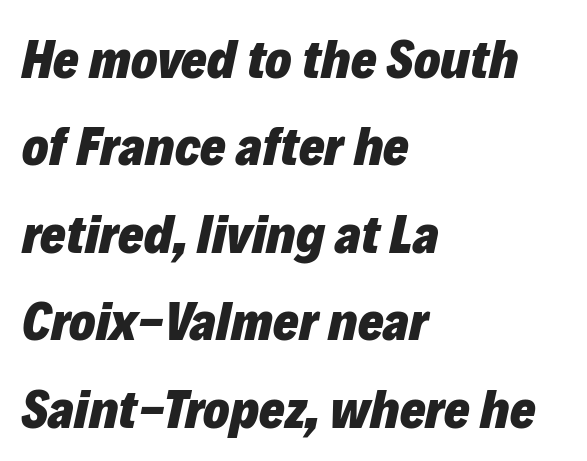
Q: Is the text bold? A: Yes.
Q: Is the text italic (slanted)? A: Yes, it leans right by about 12 degrees.
Q: Is the text underlined? A: No.
Q: How is the paragraph aligned? A: Left-aligned.
Q: Is the spacing between letters normal or unusually wide? A: Normal.
Q: Is the spacing between lines tight, normal or loose? A: Normal.
Q: Width (condensed, normal, or wide)? A: Normal.
Q: Stroke contrast? A: Low.
Q: x-height? A: Medium.
Q: Monospaced? A: No.
